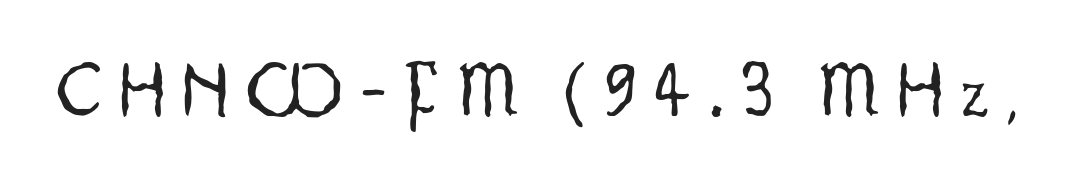
The image shows 76 px light, condensed sans-serif type, upright; set unusually wide letter spacing (+0.27 em), not underlined; low stroke contrast and a small x-height.
